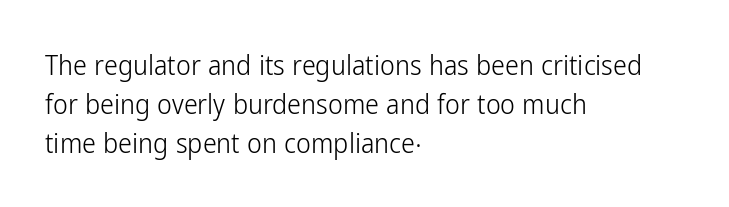
{"serif": "no", "italic": "no", "bold": "no", "weight": "light", "width": "condensed", "stroke_contrast": "low", "x_height": "medium", "monospaced": "no", "underline": "no", "align": "left", "line_spacing": "normal", "line_spacing_ratio": 1.39, "letter_spacing": "normal", "letter_spacing_em": 0.0, "glyph_px": 28}
